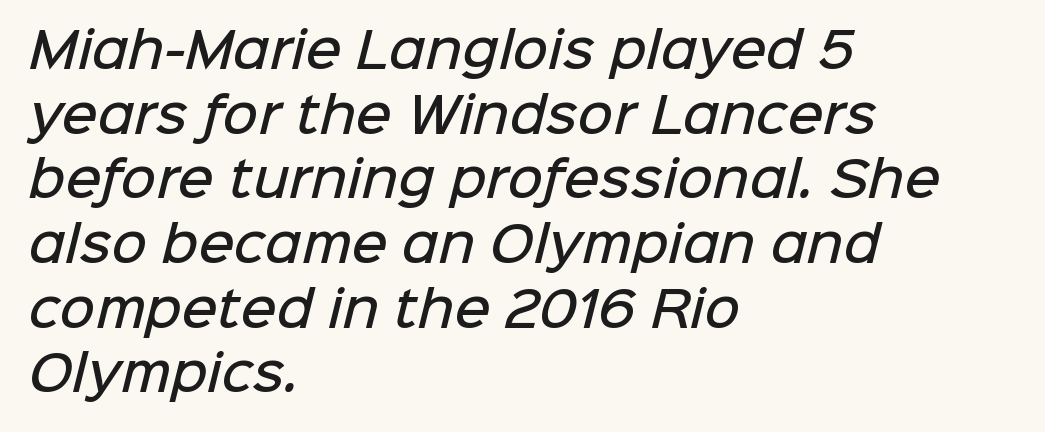
The image shows 49 px semibold sans-serif type; set left-aligned, normal line spacing (1.32x), normal letter spacing, not underlined; low stroke contrast and a medium x-height.
